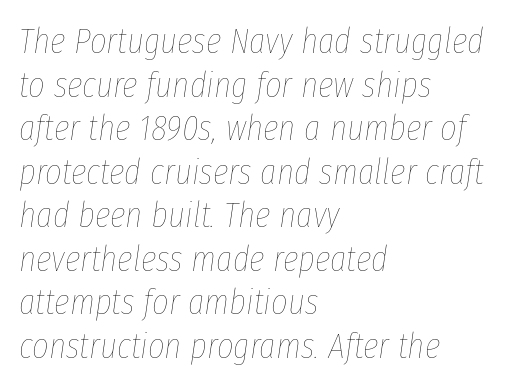
Q: Is the text bold? A: No.
Q: Is the text italic (slanted)? A: Yes, it leans right by about 8 degrees.
Q: Is the text underlined? A: No.
Q: How is the paragraph aligned? A: Left-aligned.
Q: Is the spacing between letters normal or unusually wide? A: Normal.
Q: Width (condensed, normal, or wide)? A: Condensed.
Q: Stroke contrast? A: Low.
Q: x-height? A: Medium.
Q: Monospaced? A: No.
